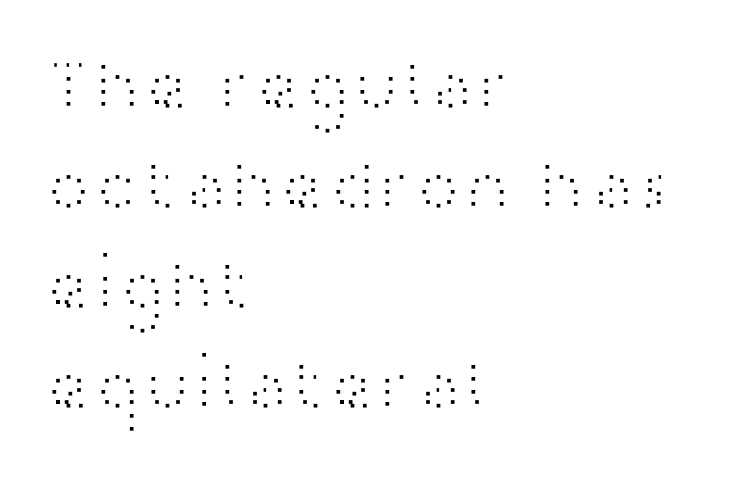
Q: Is the text bold? A: No.
Q: Is the text italic (slanted)? A: No, it is upright.
Q: Is the typeface a serif or a sans-serif typeface? A: Sans-serif.
Q: Is the text underlined? A: No.
Q: How is the paragraph aligned? A: Left-aligned.
Q: Is the spacing between letters normal or unusually wide? A: Normal.
Q: Is the spacing between lines tight, normal or loose? A: Normal.
Q: Width (condensed, normal, or wide)? A: Wide.
Q: Stroke contrast? A: High.
Q: x-height? A: Medium.
Q: Monospaced? A: No.
